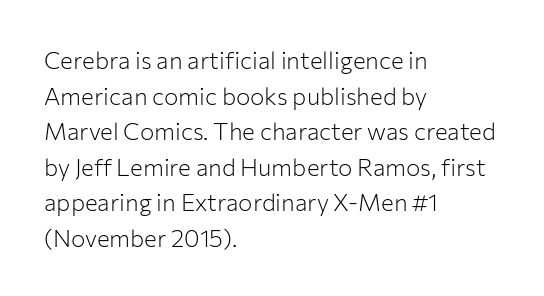
Q: Is the text bold? A: No.
Q: Is the text italic (slanted)? A: No, it is upright.
Q: Is the text underlined? A: No.
Q: How is the paragraph aligned? A: Left-aligned.
Q: Is the spacing between letters normal or unusually wide? A: Normal.
Q: Is the spacing between lines tight, normal or loose? A: Normal.
